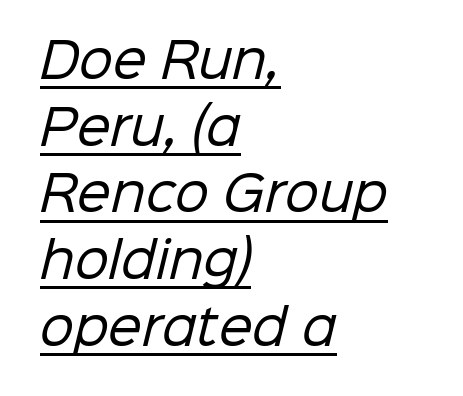
The image shows 48 px regular-weight sans-serif type; set left-aligned, normal line spacing (1.39x), normal letter spacing, underlined; low stroke contrast and a medium x-height.
